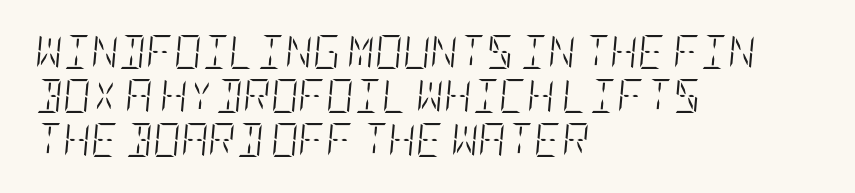
This block has exactly the height ordinary leading produces. Is the type slanted? Yes — the strokes lean at a clear angle. Check the space under the baseline: it is left empty. The typesetting does not lean heavy: it is not bold.
